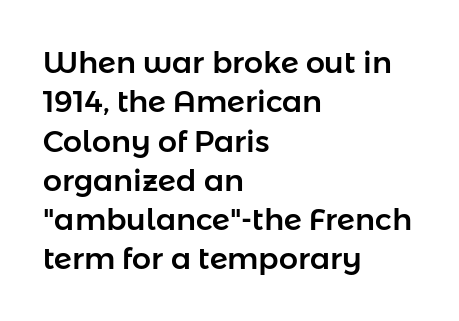
{"serif": "no", "italic": "no", "width": "normal", "stroke_contrast": "low", "x_height": "medium", "monospaced": "no", "underline": "no", "align": "left", "line_spacing": "normal", "line_spacing_ratio": 1.31, "letter_spacing": "normal", "letter_spacing_em": 0.0, "glyph_px": 30}
